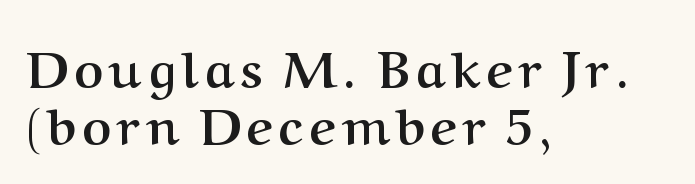
{"serif": "yes", "italic": "no", "bold": "yes", "weight": "semibold", "width": "normal", "stroke_contrast": "medium", "x_height": "medium", "monospaced": "no", "underline": "no", "align": "left", "line_spacing": "tight", "line_spacing_ratio": 1.14, "glyph_px": 50}
